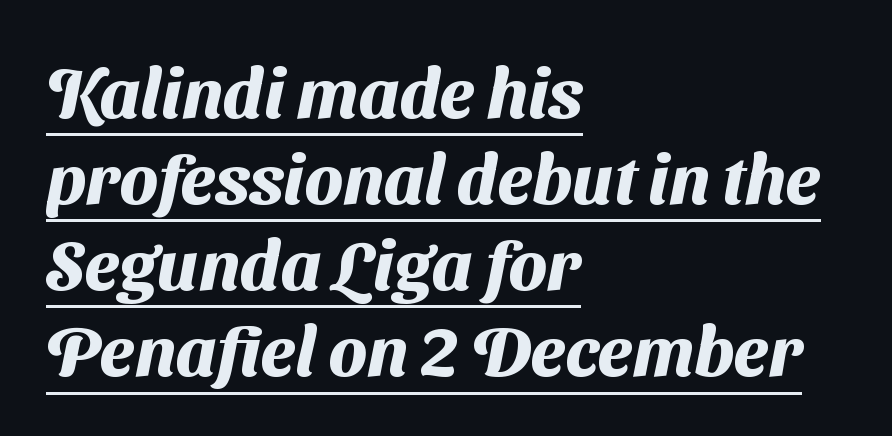
The image shows 70 px heavy sans-serif type; set left-aligned, line spacing 1.23x, normal letter spacing, underlined; medium stroke contrast and a medium x-height.
